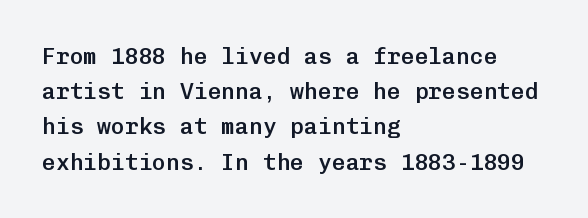
Summary of weight: moderately heavy, a semibold. You could call the tracking neutral — neither tight nor loose. Unmarked baselines from the first word to the last. Quick note: interline space is typical.
